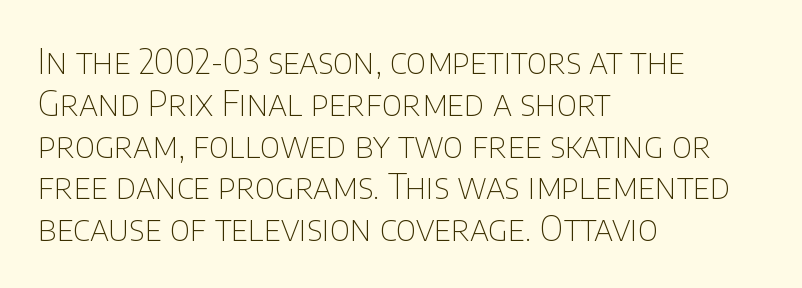
The letters advance in unequal steps, a hallmark of proportional type. Tracking value appears to be zero — textbook default spacing. Italic: no, the glyphs are upright roman. Look at the bottom of the vertical strokes: they stop flat, with no serifs.
